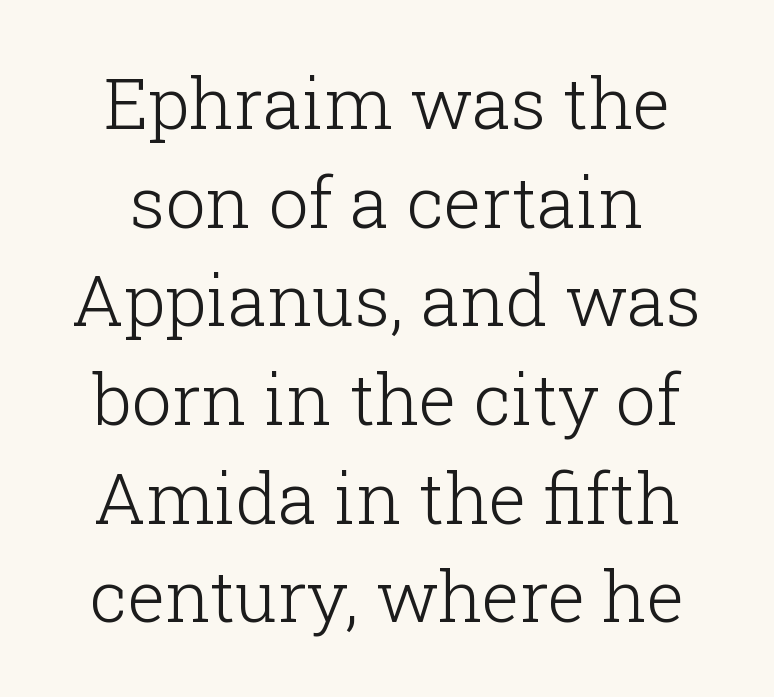
{"serif": "yes", "italic": "no", "bold": "no", "weight": "light", "width": "normal", "stroke_contrast": "low", "x_height": "medium", "monospaced": "no", "underline": "no", "line_spacing": "normal", "line_spacing_ratio": 1.39, "letter_spacing": "normal", "letter_spacing_em": 0.0, "glyph_px": 71}
